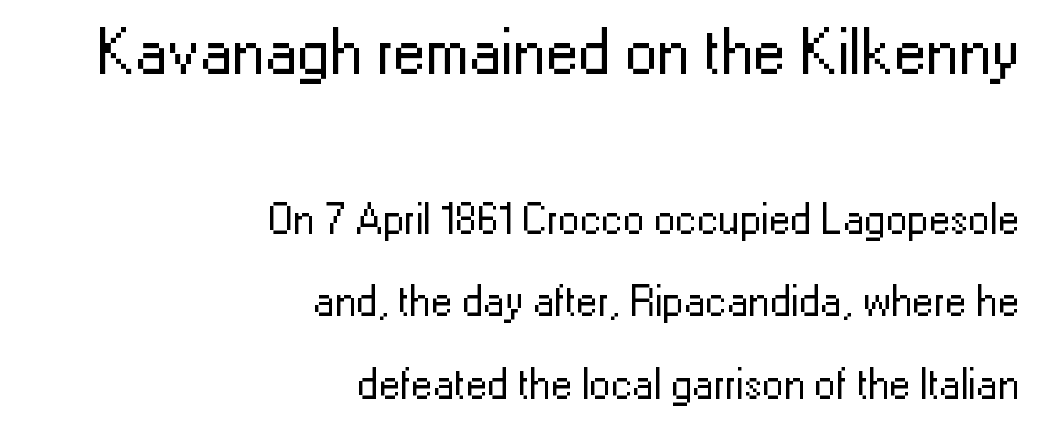
Q: Is the text bold? A: No.
Q: Is the text italic (slanted)? A: No, it is upright.
Q: Is the typeface a serif or a sans-serif typeface? A: Sans-serif.
Q: Is the text underlined? A: No.
Q: How is the paragraph aligned? A: Right-aligned.
Q: Is the spacing between letters normal or unusually wide? A: Normal.
Q: Is the spacing between lines tight, normal or loose? A: Loose.
Q: Which block of text is set in a larger size, the first (top) or the second (bottom)? A: The first (top) one.
Q: Width (condensed, normal, or wide)? A: Normal.
Q: Stroke contrast? A: Low.
Q: x-height? A: Medium.
Q: Monospaced? A: No.
